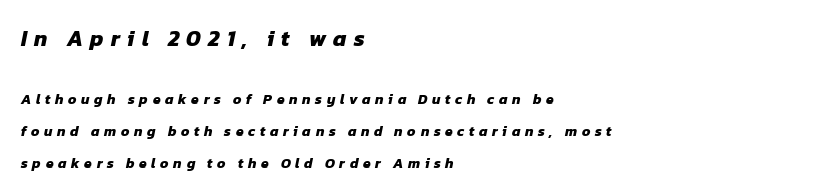
Observe the wide spacing: letters keep a clear distance from each other. The foot of each line stays bare and open. In terms of weight, the rendering is a true, heavy bold. Vertically, the passage feels expansive, rows floating well apart. Character size in the leading block exceeds that of the trailing block. The passage is arranged the way most books set body copy — flush left.
